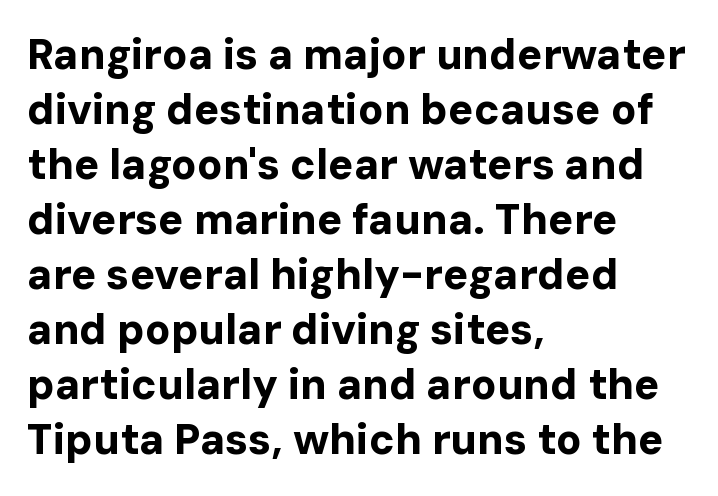
The image shows 42 px bold sans-serif type, upright; set left-aligned, normal line spacing (1.31x), normal letter spacing, not underlined; low stroke contrast and a medium x-height.
